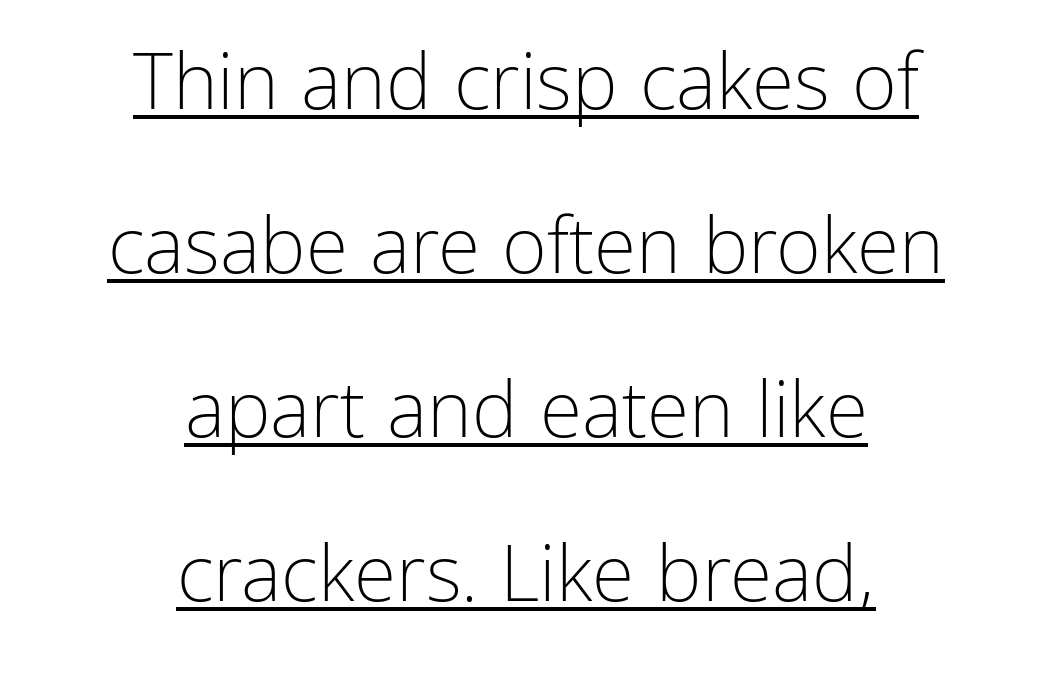
The image shows 77 px light sans-serif type, upright; set centered, loose line spacing (2.13x), normal letter spacing, underlined; low stroke contrast and a medium x-height.
